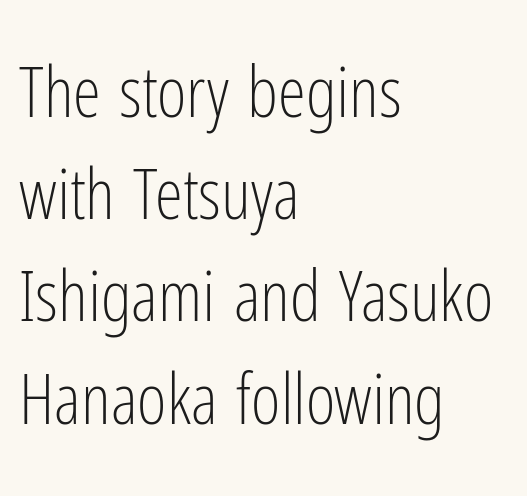
{"serif": "no", "italic": "no", "bold": "no", "weight": "light", "width": "condensed", "stroke_contrast": "low", "x_height": "medium", "monospaced": "no", "underline": "no", "align": "left", "line_spacing": "normal", "line_spacing_ratio": 1.44, "letter_spacing": "normal", "letter_spacing_em": 0.0, "glyph_px": 71}
